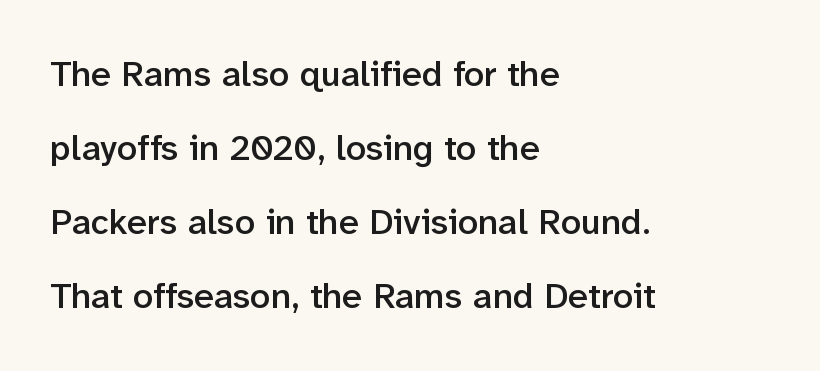
The image shows 36 px semibold sans-serif type, upright; set left-aligned, loose line spacing (2.06x), normal letter spacing, not underlined; low stroke contrast and a medium x-height.
